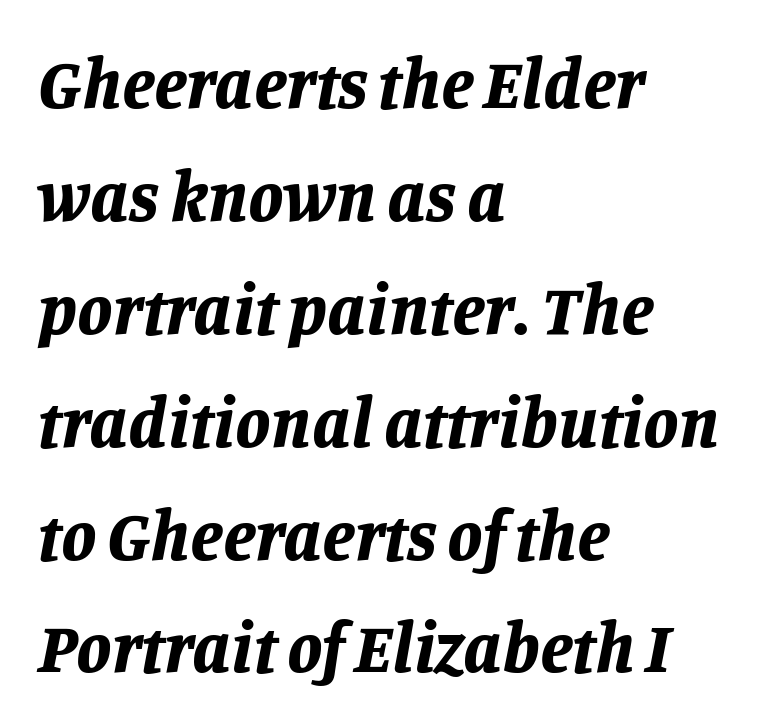
The image shows 71 px bold type, italic (leaning right); set left-aligned, normal line spacing (1.59x), normal letter spacing, not underlined; low stroke contrast and a large x-height.
